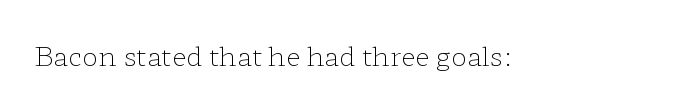
{"italic": "no", "bold": "no", "underline": "no", "letter_spacing": "normal", "letter_spacing_em": 0.0, "glyph_px": 27}
